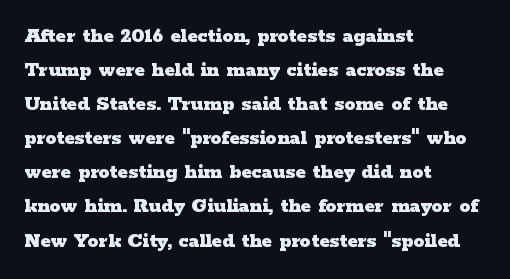
Q: Is the text bold? A: Yes.
Q: Is the text italic (slanted)? A: No, it is upright.
Q: Is the text underlined? A: No.
Q: How is the paragraph aligned? A: Left-aligned.
Q: Is the spacing between letters normal or unusually wide? A: Normal.
Q: Is the spacing between lines tight, normal or loose? A: Normal.
